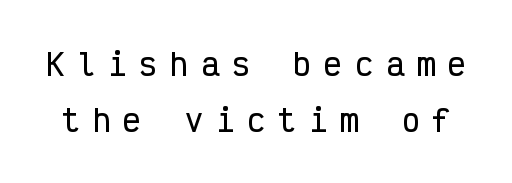
The image shows 30 px condensed sans-serif type, upright, monospaced; set line spacing 1.86x, unusually wide letter spacing (+0.43 em), not underlined; low stroke contrast and a medium x-height.
